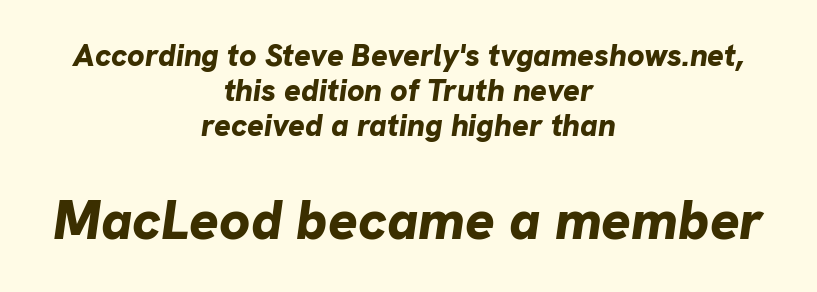
Q: Is the text bold? A: Yes.
Q: Is the text italic (slanted)? A: Yes, it leans right by about 8 degrees.
Q: Is the text underlined? A: No.
Q: How is the paragraph aligned? A: Centered.
Q: Is the spacing between letters normal or unusually wide? A: Normal.
Q: Is the spacing between lines tight, normal or loose? A: Tight.
Q: Which block of text is set in a larger size, the first (top) or the second (bottom)? A: The second (bottom) one.
Q: Width (condensed, normal, or wide)? A: Normal.
Q: Stroke contrast? A: Low.
Q: x-height? A: Medium.
Q: Monospaced? A: No.
